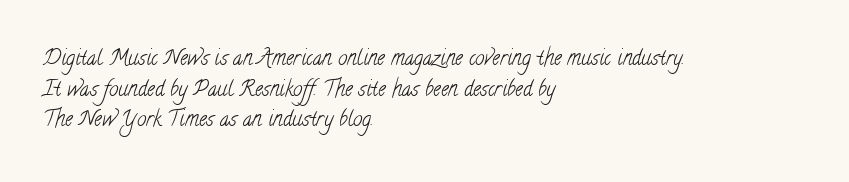
Q: Is the text bold? A: No.
Q: Is the text underlined? A: No.
Q: How is the paragraph aligned? A: Left-aligned.
Q: Is the spacing between letters normal or unusually wide? A: Normal.
Q: Is the spacing between lines tight, normal or loose? A: Normal.
